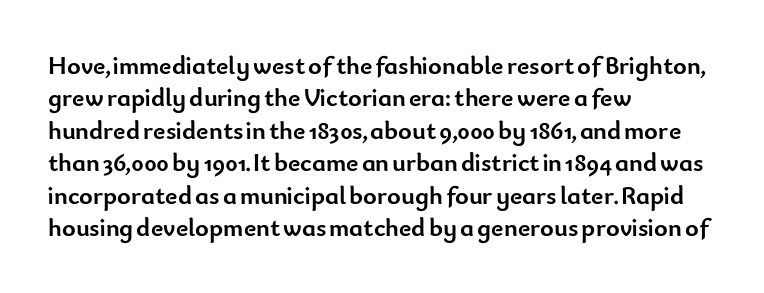
The image shows 26 px bold type, upright; set left-aligned, normal line spacing (1.25x), normal letter spacing, not underlined.
